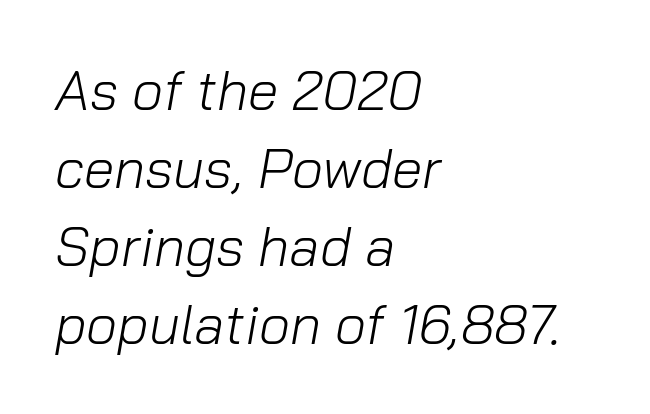
Q: Is the text bold? A: No.
Q: Is the text italic (slanted)? A: Yes, it leans right by about 10 degrees.
Q: Is the text underlined? A: No.
Q: How is the paragraph aligned? A: Left-aligned.
Q: Is the spacing between letters normal or unusually wide? A: Normal.
Q: Is the spacing between lines tight, normal or loose? A: Normal.
Q: Width (condensed, normal, or wide)? A: Normal.
Q: Stroke contrast? A: Low.
Q: x-height? A: Medium.
Q: Monospaced? A: No.
